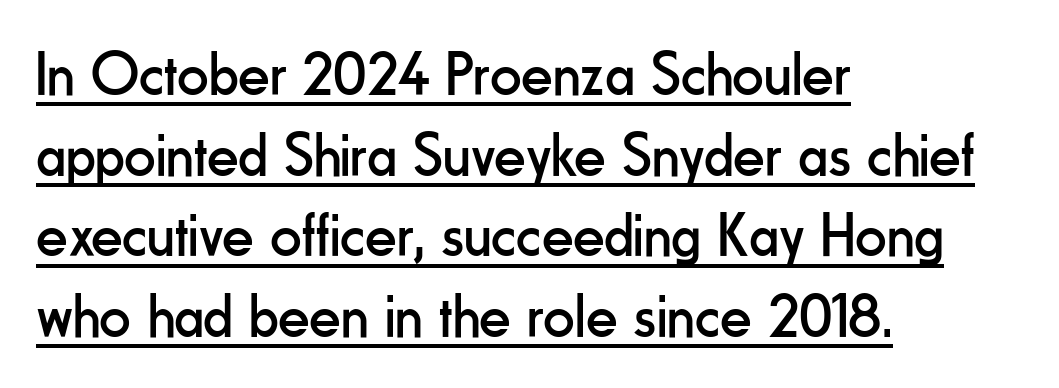
Interline gaps are of average width in this sample. The rendering keeps characters at their native spacing. Look at the bottom of the vertical strokes: they stop flat, with no serifs. Underlining? Definitely there. This reads as an unemphasized weight, regular at the heaviest. It's the straight-up-and-down kind of type.
